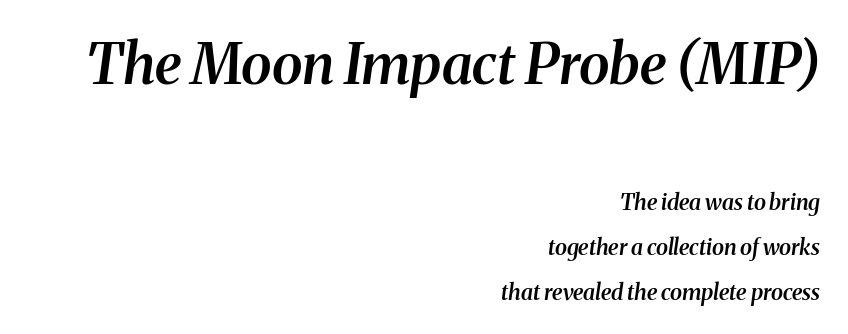
Q: Is the text bold? A: Semi-bold.
Q: Is the text italic (slanted)? A: Yes, it leans right by about 8 degrees.
Q: Is the typeface a serif or a sans-serif typeface? A: Serif.
Q: Is the text underlined? A: No.
Q: How is the paragraph aligned? A: Right-aligned.
Q: Is the spacing between letters normal or unusually wide? A: Normal.
Q: Is the spacing between lines tight, normal or loose? A: Loose.
Q: Which block of text is set in a larger size, the first (top) or the second (bottom)? A: The first (top) one.
Q: Width (condensed, normal, or wide)? A: Normal.
Q: Stroke contrast? A: Medium.
Q: x-height? A: Medium.
Q: Monospaced? A: No.
